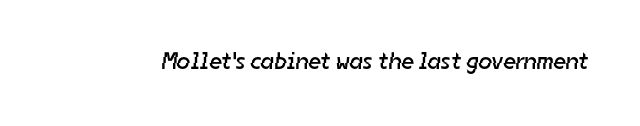
Rule under the text: the space is simply empty. What stands out about the letter spacing? Nothing — it is the standard amount. Think standard paragraph weight, or any step lighter than that.
